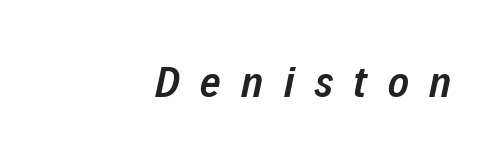
Q: Is the text bold? A: Semi-bold.
Q: Is the text italic (slanted)? A: Yes, it leans right by about 12 degrees.
Q: Is the text underlined? A: No.
Q: How is the paragraph aligned? A: Right-aligned.
Q: Is the spacing between letters normal or unusually wide? A: Unusually wide.
Q: Width (condensed, normal, or wide)? A: Condensed.
Q: Stroke contrast? A: Low.
Q: x-height? A: Medium.
Q: Monospaced? A: No.
